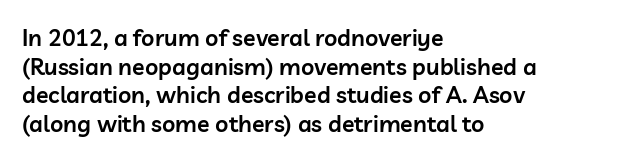
{"italic": "no", "bold": "semi", "underline": "no", "align": "left", "line_spacing": "normal", "line_spacing_ratio": 1.25, "letter_spacing": "normal", "letter_spacing_em": 0.0, "glyph_px": 23}
